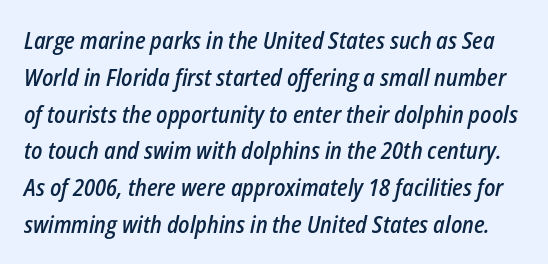
The image shows 23 px text type, italic (leaning right); set normal line spacing (1.6x), normal letter spacing, not underlined.
